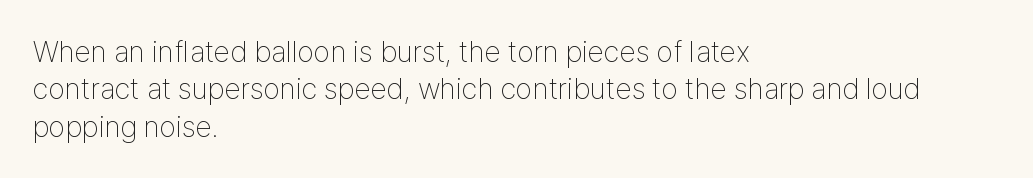
The image shows 30 px thin, condensed sans-serif type, upright; set left-aligned, normal line spacing (1.25x), normal letter spacing, not underlined; low stroke contrast and a medium x-height.
